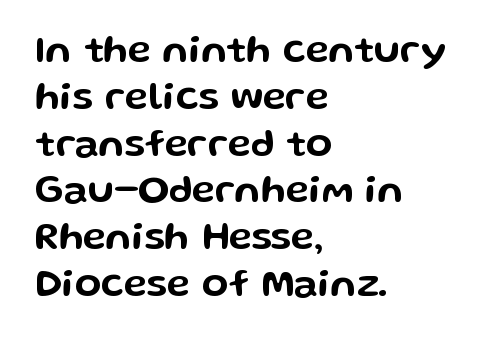
The image shows 39 px wide sans-serif type, upright; set left-aligned, line spacing 1.2x, normal letter spacing, not underlined; low stroke contrast and a medium x-height.
